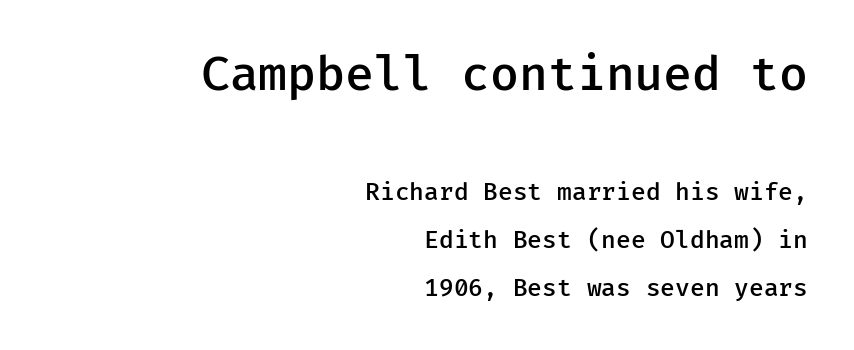
{"serif": "no", "italic": "no", "bold": "semi", "weight": "semibold", "width": "normal", "stroke_contrast": "low", "x_height": "medium", "underline": "no", "align": "right", "line_spacing": "loose", "line_spacing_ratio": 1.99, "letter_spacing": "normal", "letter_spacing_em": 0.0, "larger_block": "first", "size_ratio": 1.96, "glyph_px": 47}
